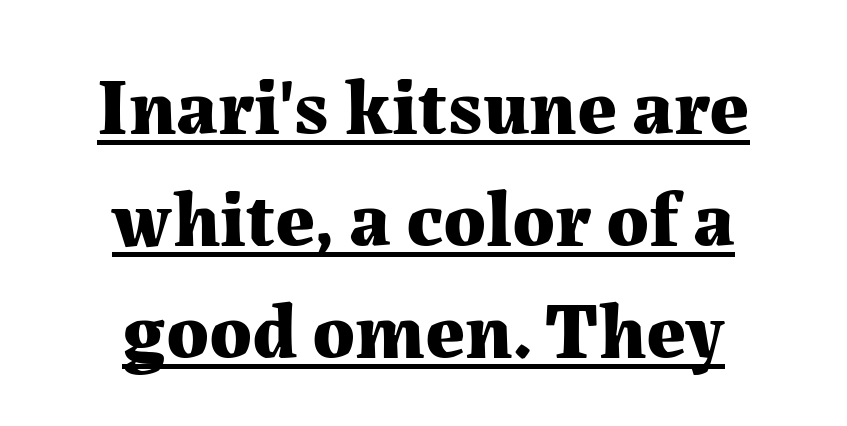
{"serif": "yes", "italic": "no", "bold": "yes", "weight": "bold", "width": "normal", "stroke_contrast": "medium", "x_height": "medium", "monospaced": "no", "underline": "yes", "align": "center", "line_spacing": "normal", "line_spacing_ratio": 1.42, "letter_spacing": "normal", "letter_spacing_em": 0.0, "glyph_px": 79}
